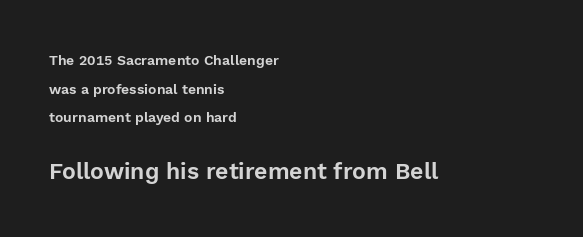
Q: Is the text italic (slanted)? A: No, it is upright.
Q: Is the text underlined? A: No.
Q: How is the paragraph aligned? A: Left-aligned.
Q: Is the spacing between letters normal or unusually wide? A: Normal.
Q: Is the spacing between lines tight, normal or loose? A: Loose.
Q: Which block of text is set in a larger size, the first (top) or the second (bottom)? A: The second (bottom) one.
